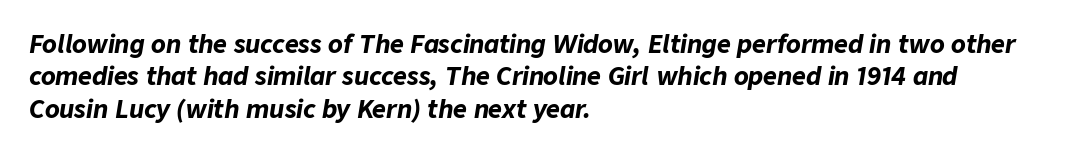
The image shows 24 px bold type, italic (leaning right); set left-aligned, normal line spacing (1.35x), normal letter spacing, not underlined.
